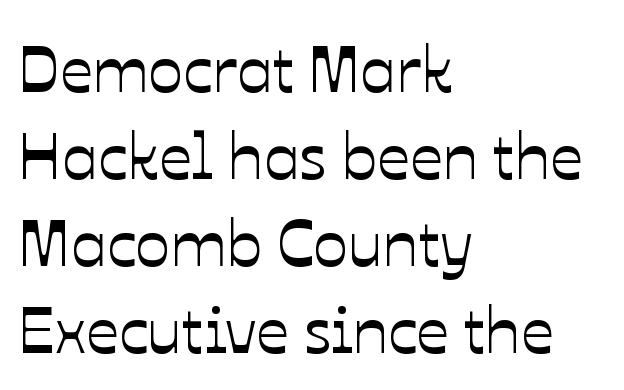
Q: Is the text italic (slanted)? A: No, it is upright.
Q: Is the text underlined? A: No.
Q: How is the paragraph aligned? A: Left-aligned.
Q: Is the spacing between letters normal or unusually wide? A: Normal.
Q: Is the spacing between lines tight, normal or loose? A: Normal.
Q: Width (condensed, normal, or wide)? A: Normal.
Q: Stroke contrast? A: Low.
Q: x-height? A: Medium.
Q: Monospaced? A: No.
